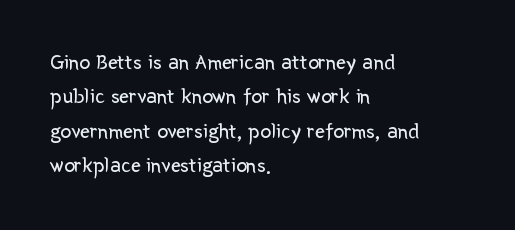
The specimen reads as upright at a glance. Is the stroke heavy? The answer is a plain regular-or-lighter. Clear beneath every line of the passage. Notice how descenders clear the ascenders below comfortably — that's standard leading.
